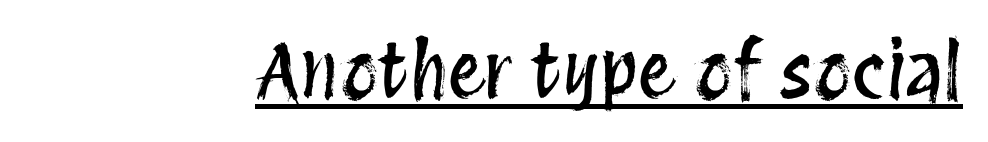
Q: Is the text italic (slanted)? A: No, it is upright.
Q: Is the text underlined? A: Yes.
Q: Is the spacing between letters normal or unusually wide? A: Normal.
Q: Width (condensed, normal, or wide)? A: Condensed.
Q: Stroke contrast? A: Medium.
Q: x-height? A: Large.
Q: Monospaced? A: No.
